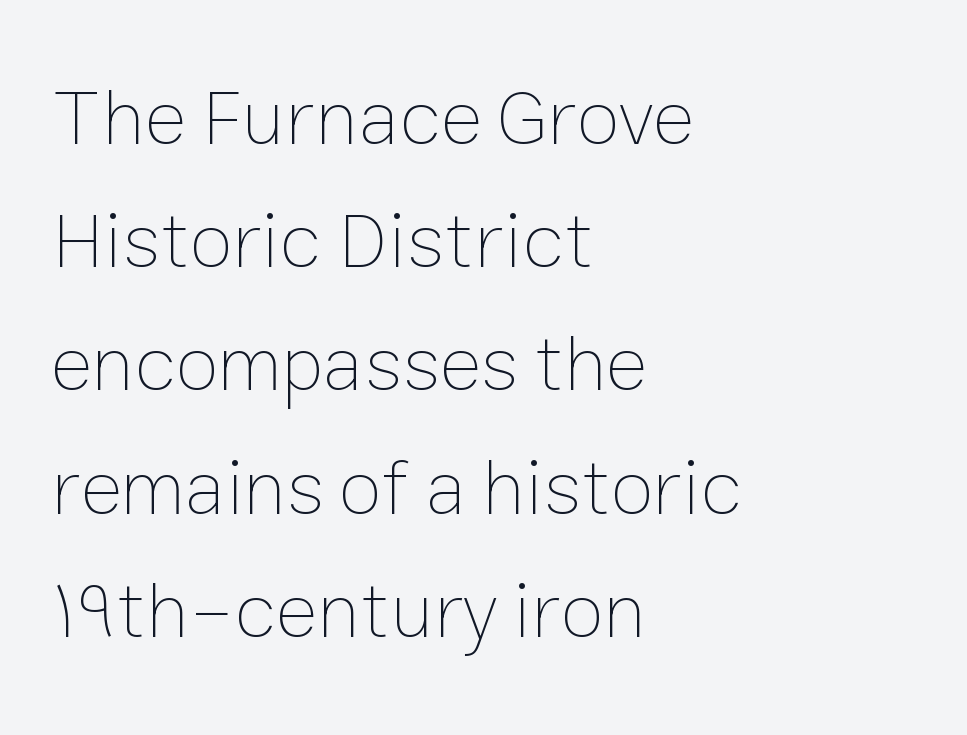
{"italic": "no", "bold": "no", "weight": "thin", "width": "normal", "stroke_contrast": "low", "x_height": "medium", "monospaced": "no", "underline": "no", "align": "left", "line_spacing": "normal", "line_spacing_ratio": 1.56, "letter_spacing": "normal", "letter_spacing_em": 0.0, "glyph_px": 79}
